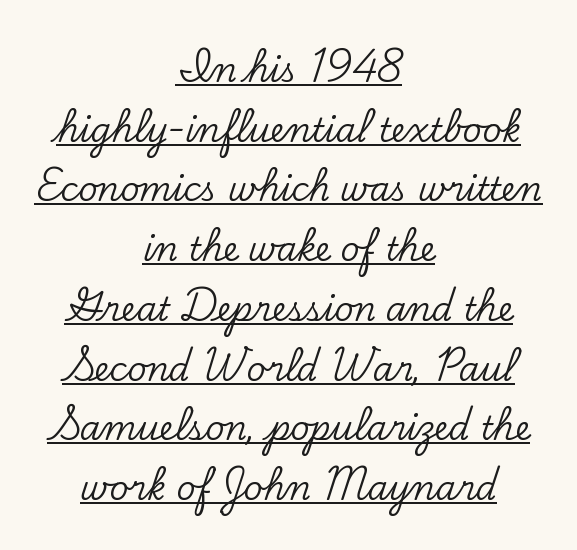
The image shows 33 px serif type; set centered, line spacing 1.81x, normal letter spacing, underlined; low stroke contrast and a small x-height.
